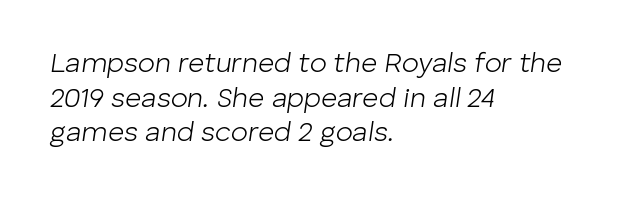
Q: Is the text bold? A: No.
Q: Is the text italic (slanted)? A: Yes, it leans right by about 8 degrees.
Q: Is the text underlined? A: No.
Q: How is the paragraph aligned? A: Left-aligned.
Q: Is the spacing between letters normal or unusually wide? A: Normal.
Q: Width (condensed, normal, or wide)? A: Normal.
Q: Stroke contrast? A: Low.
Q: x-height? A: Medium.
Q: Monospaced? A: No.
